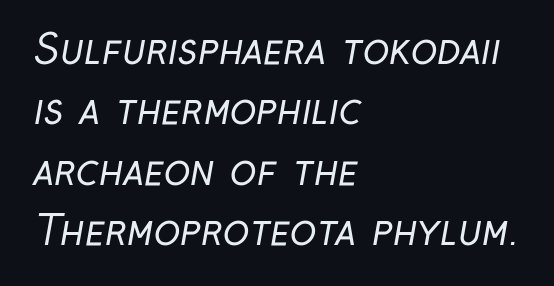
Q: Is the text bold? A: No.
Q: Is the typeface a serif or a sans-serif typeface? A: Sans-serif.
Q: Is the text underlined? A: No.
Q: How is the paragraph aligned? A: Left-aligned.
Q: Is the spacing between letters normal or unusually wide? A: Normal.
Q: Is the spacing between lines tight, normal or loose? A: Normal.
Q: Width (condensed, normal, or wide)? A: Condensed.
Q: Stroke contrast? A: Low.
Q: x-height? A: Medium.
Q: Monospaced? A: No.
